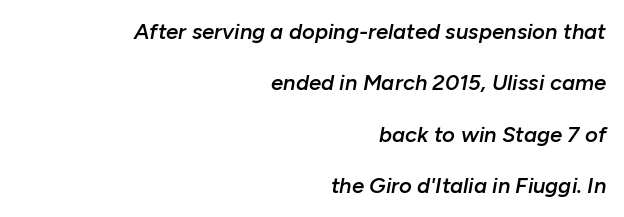
Q: Is the text bold? A: Semi-bold.
Q: Is the text italic (slanted)? A: Yes, it leans right by about 10 degrees.
Q: Is the text underlined? A: No.
Q: How is the paragraph aligned? A: Right-aligned.
Q: Is the spacing between letters normal or unusually wide? A: Normal.
Q: Is the spacing between lines tight, normal or loose? A: Loose.
